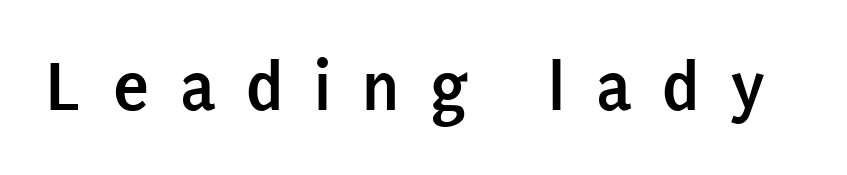
{"serif": "no", "italic": "no", "bold": "yes", "weight": "semibold", "width": "condensed", "stroke_contrast": "low", "x_height": "large", "monospaced": "no", "underline": "no", "letter_spacing": "wide", "letter_spacing_em": 0.42, "glyph_px": 73}
